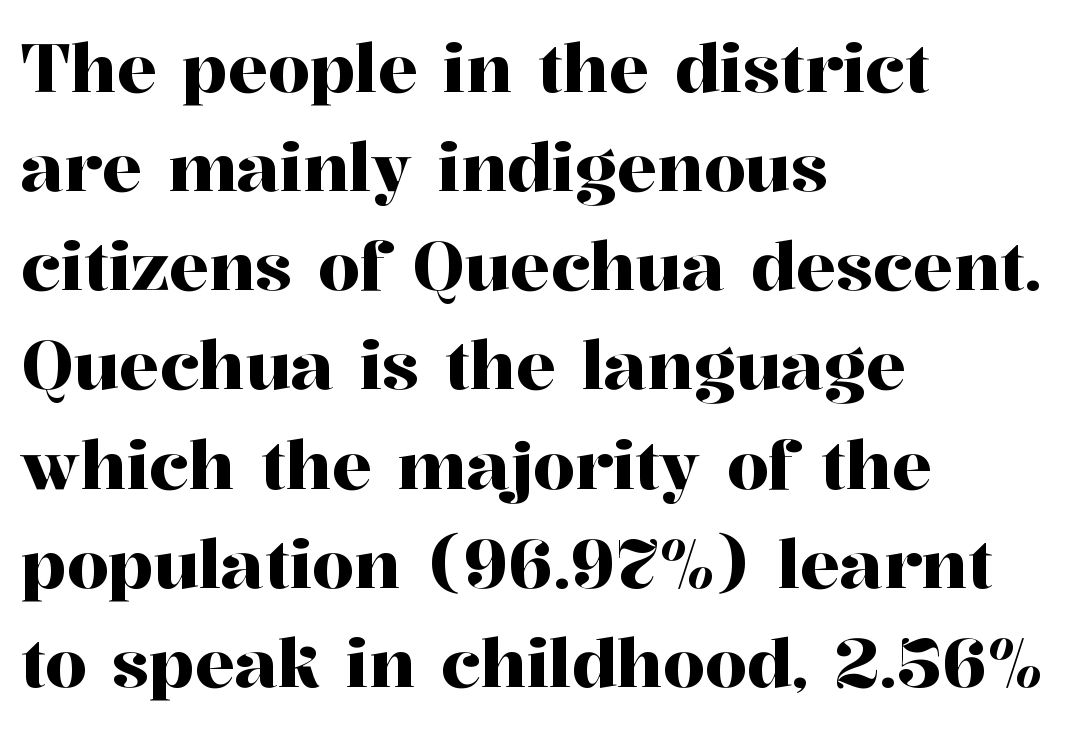
Caption: standard tracking, unaltered. These lines sit exactly where default settings would place them. Examine the stroke ends and you'll spot serifs. Descender tails drop into unmarked territory. Nope, not italic — everything's standing straight. Each letter keeps its own natural width here, so spacing adapts to shape.
